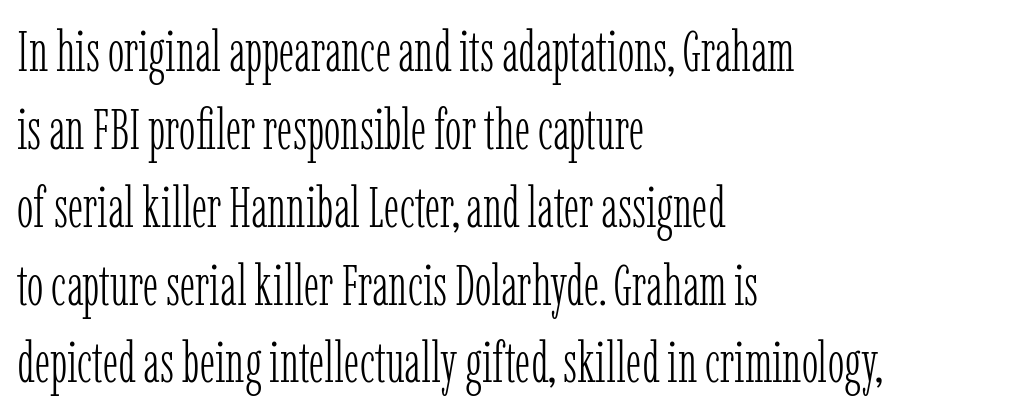
{"serif": "yes", "italic": "no", "bold": "no", "weight": "light", "width": "condensed", "stroke_contrast": "low", "x_height": "medium", "monospaced": "no", "underline": "no", "align": "left", "line_spacing": "normal", "line_spacing_ratio": 1.39, "letter_spacing": "normal", "letter_spacing_em": 0.0, "glyph_px": 56}
